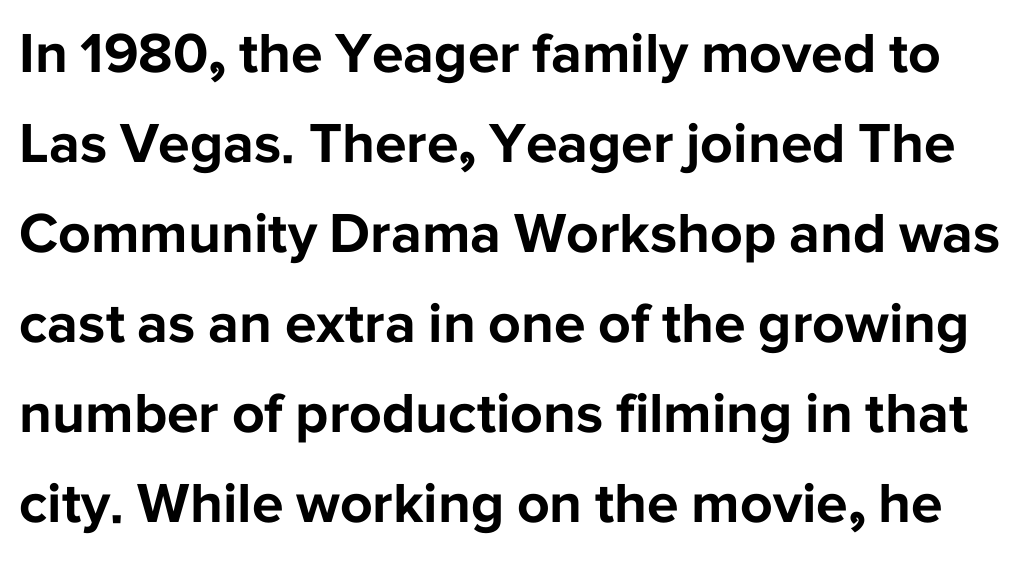
Its strokes are broad and dark, the hallmark of bold type. The zone under the glyphs is completely vacant. Here the glyphs are tracked normally, forming tight word shapes. Each letter keeps its own natural width here, so spacing adapts to shape.
